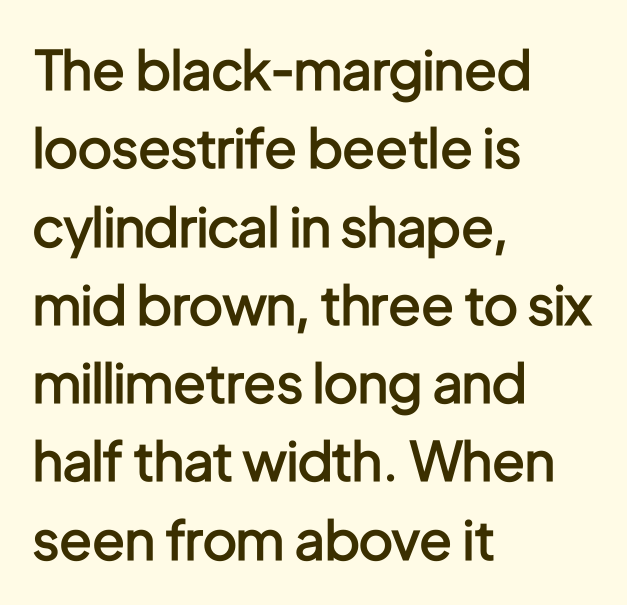
In CSS terms this would be text-align: left. Nothing unusual about the tracking: characters are spaced as the font intends. The passage shown is typed in a proportional face where columns would drift. The typeface chosen for these lines omits serifs.
